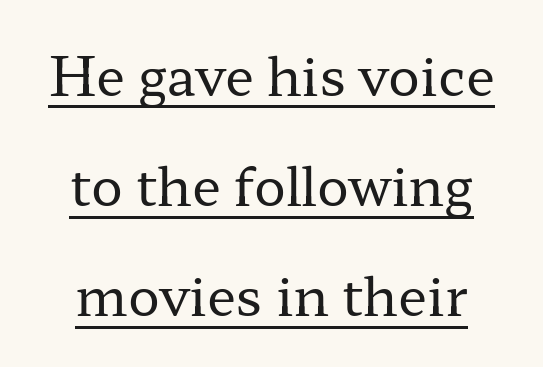
The image shows 53 px regular-weight, wide serif type, upright; set centered, loose line spacing (2.08x), normal letter spacing, underlined; low stroke contrast and a medium x-height.
